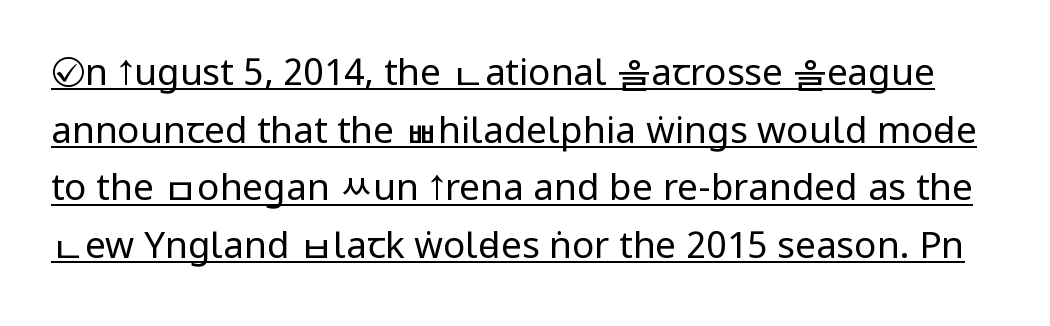
The image shows 37 px regular-weight, condensed sans-serif type, upright; set normal line spacing (1.56x), normal letter spacing, underlined; low stroke contrast and a large x-height.
